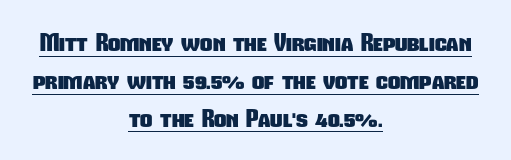
Q: Is the text bold? A: Yes.
Q: Is the text underlined? A: Yes.
Q: How is the paragraph aligned? A: Centered.
Q: Is the spacing between letters normal or unusually wide? A: Normal.
Q: Is the spacing between lines tight, normal or loose? A: Normal.
